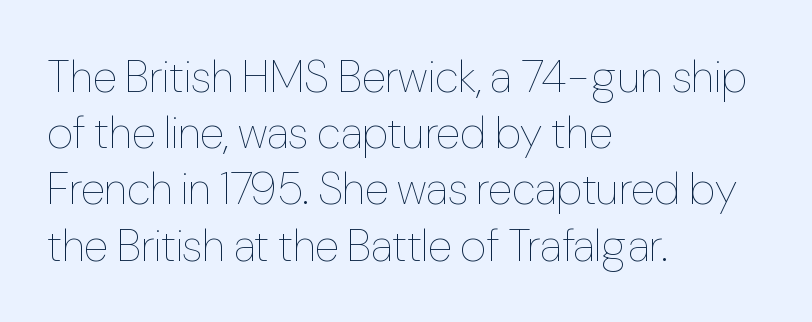
{"italic": "no", "bold": "no", "weight": "thin", "width": "condensed", "stroke_contrast": "low", "x_height": "medium", "monospaced": "no", "underline": "no", "align": "left", "line_spacing": "normal", "line_spacing_ratio": 1.25, "letter_spacing": "normal", "letter_spacing_em": 0.0, "glyph_px": 45}
